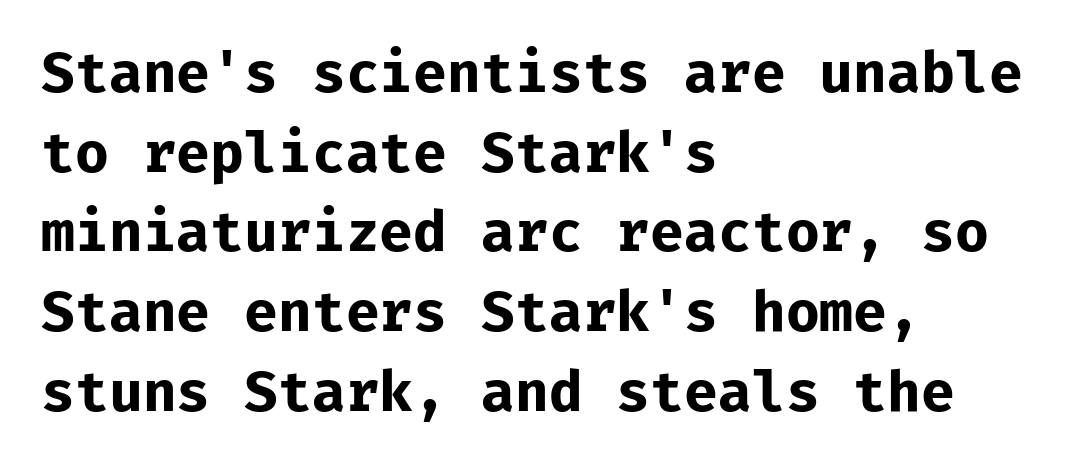
{"serif": "no", "italic": "no", "bold": "yes", "weight": "bold", "width": "normal", "stroke_contrast": "low", "x_height": "medium", "underline": "no", "align": "left", "line_spacing": "normal", "line_spacing_ratio": 1.45, "letter_spacing": "normal", "letter_spacing_em": 0.0, "glyph_px": 55}
